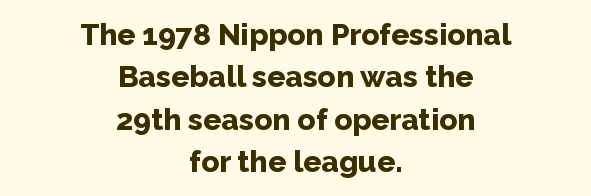
{"serif": "no", "italic": "no", "bold": "yes", "weight": "bold", "width": "normal", "stroke_contrast": "low", "x_height": "medium", "monospaced": "no", "underline": "no", "align": "center", "line_spacing": "normal", "line_spacing_ratio": 1.41, "letter_spacing": "normal", "letter_spacing_em": 0.0, "glyph_px": 30}
